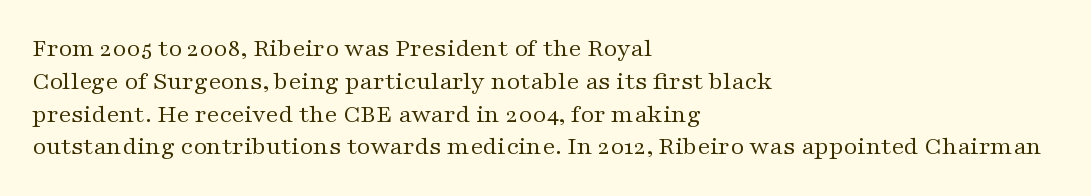
Check the space under the baseline: it is left empty. Posture: upright roman. Is the type heavy? It reads as light-to-regular instead. One-word summary of the alignment: left. The line-height multiplier appears to be the usual default.
